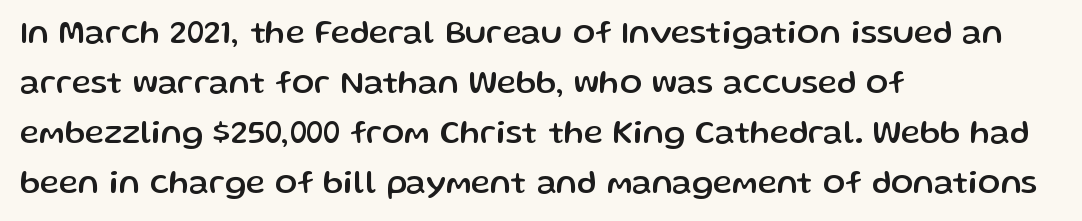
No word sits above an underline. Tall strokes in this sample are plumb rather than angled. Do the characters align in a grid? No, the font is proportional. Serifs: no, the terminals of the letterforms are clean.
